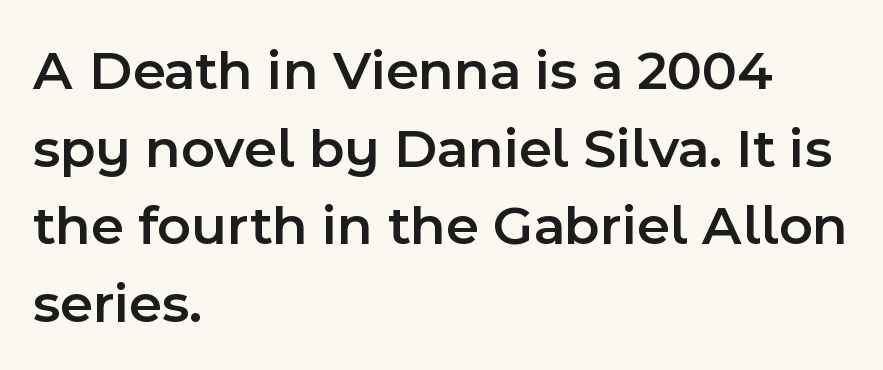
Q: Is the text bold? A: Semi-bold.
Q: Is the text italic (slanted)? A: No, it is upright.
Q: Is the typeface a serif or a sans-serif typeface? A: Sans-serif.
Q: Is the text underlined? A: No.
Q: How is the paragraph aligned? A: Left-aligned.
Q: Is the spacing between letters normal or unusually wide? A: Normal.
Q: Is the spacing between lines tight, normal or loose? A: Normal.
Q: Width (condensed, normal, or wide)? A: Normal.
Q: x-height? A: Medium.
Q: Monospaced? A: No.
